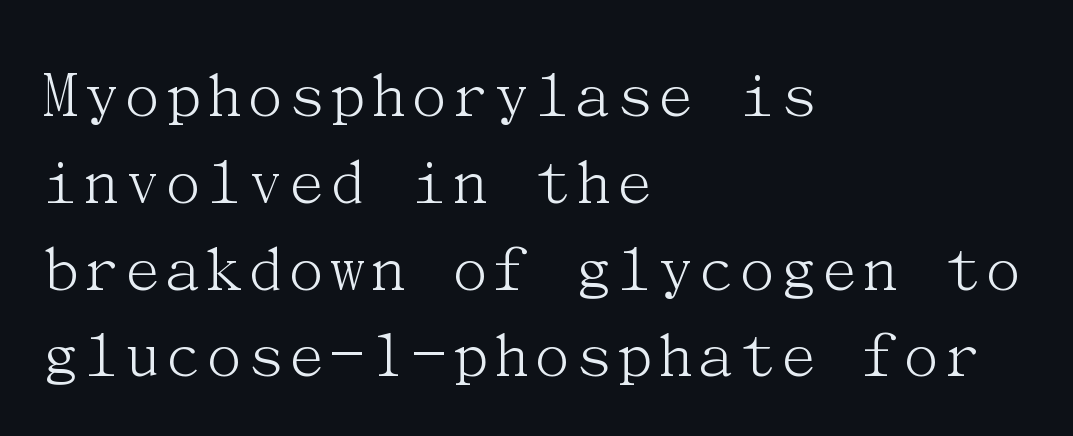
Words float on clear page, feet unadorned. Which margin do the lines hug? The left one — the right edge is uneven. Posture: straight, roman, zero tilt. Honestly, the letter spacing is just normal — you wouldn't notice it. A light-to-regular cut is what we see here.
